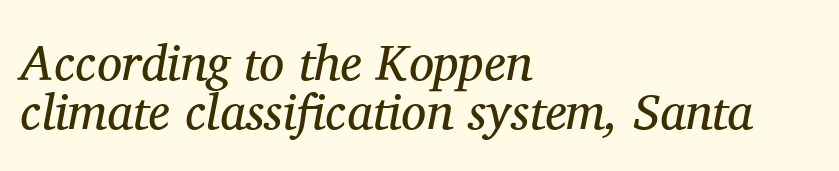
Q: Is the text bold? A: No.
Q: Is the text italic (slanted)? A: Yes, it leans right by about 11 degrees.
Q: Is the typeface a serif or a sans-serif typeface? A: Serif.
Q: Is the text underlined? A: No.
Q: How is the paragraph aligned? A: Left-aligned.
Q: Is the spacing between letters normal or unusually wide? A: Normal.
Q: Is the spacing between lines tight, normal or loose? A: Tight.
Q: Width (condensed, normal, or wide)? A: Normal.
Q: Stroke contrast? A: Medium.
Q: x-height? A: Medium.
Q: Monospaced? A: No.
